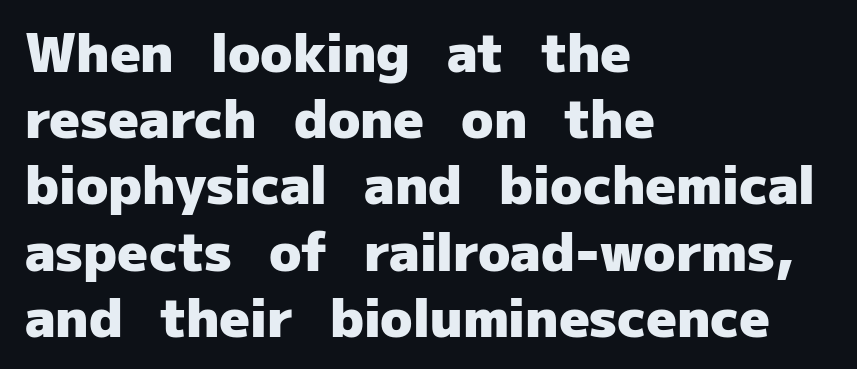
The image shows 53 px heavy sans-serif type, upright; set left-aligned, normal line spacing (1.25x), normal letter spacing, not underlined; low stroke contrast and a medium x-height.
